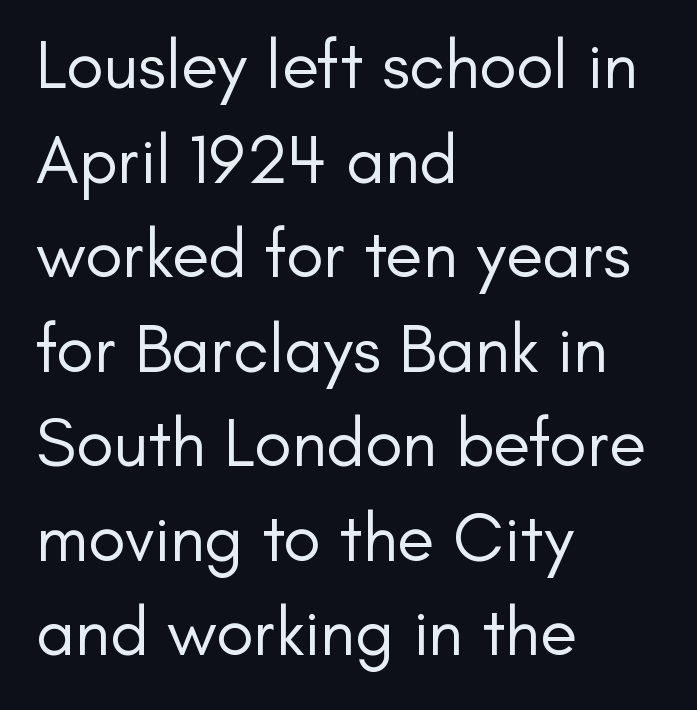
This sample uses an upright cut, with every glyph sitting square on the baseline. The rendering keeps characters at their native spacing. Note the varied advance widths — an 'i' is clearly narrower than an 'm'. The face used here is a sans, in the tradition of grotesques and geometrics. The designer left line spacing at the default.
